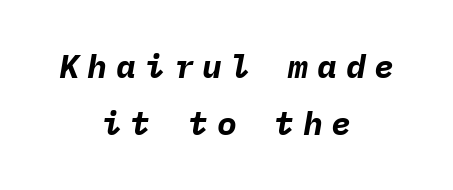
Q: Is the text bold? A: Yes.
Q: Is the text italic (slanted)? A: Yes, it leans right by about 9 degrees.
Q: Is the text underlined? A: No.
Q: How is the paragraph aligned? A: Centered.
Q: Is the spacing between letters normal or unusually wide? A: Unusually wide.
Q: Width (condensed, normal, or wide)? A: Normal.
Q: Stroke contrast? A: Low.
Q: x-height? A: Medium.
Q: Monospaced? A: Yes.
